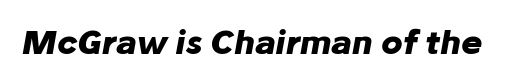
{"italic": "yes", "lean": "right", "slant_degrees": 10, "bold": "yes", "weight": "heavy", "width": "normal", "stroke_contrast": "low", "x_height": "medium", "monospaced": "no", "underline": "no", "letter_spacing": "normal", "letter_spacing_em": 0.0, "glyph_px": 32}
